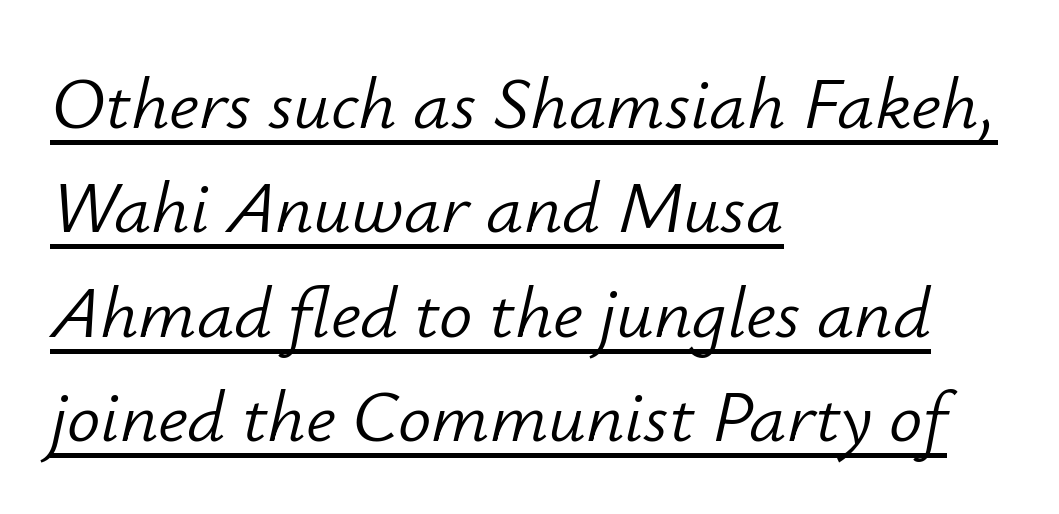
This sample has the flowing, uneven cadence of proportional lettering. The font sits on the lighter half of the weight spectrum, regular included. Line starts are locked; line ends wander. Tracking here is standard; glyphs follow each other at the usual distance. Caption: lettering with a line underneath. Compared with ordinary roman type, these characters are visibly tilted.
